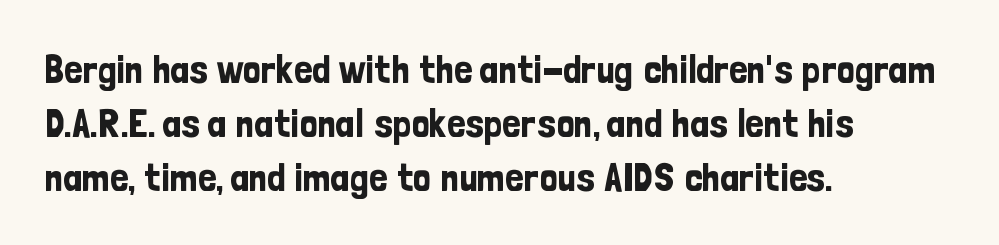
{"serif": "no", "italic": "no", "width": "condensed", "stroke_contrast": "low", "x_height": "medium", "monospaced": "no", "underline": "no", "align": "left", "line_spacing": "normal", "line_spacing_ratio": 1.35, "letter_spacing": "normal", "letter_spacing_em": 0.0, "glyph_px": 40}
